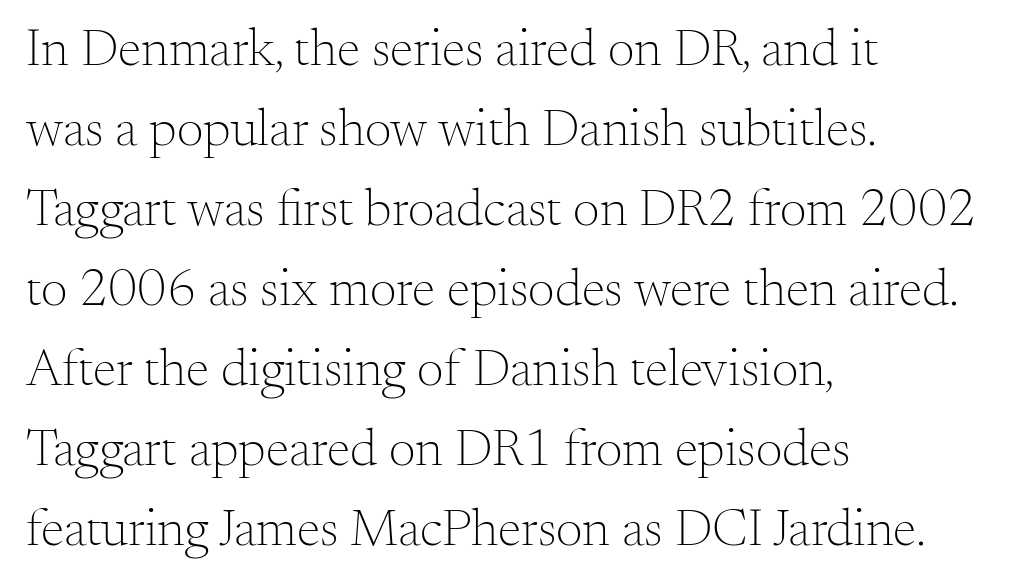
{"serif": "yes", "italic": "no", "bold": "no", "weight": "light", "width": "normal", "stroke_contrast": "medium", "x_height": "small", "monospaced": "no", "underline": "no", "align": "left", "line_spacing": "normal", "line_spacing_ratio": 1.51, "letter_spacing": "normal", "letter_spacing_em": 0.0, "glyph_px": 53}
